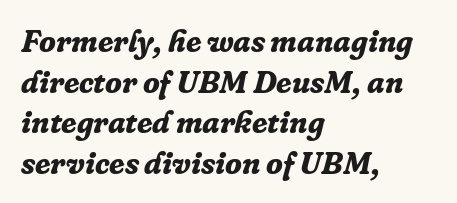
Q: Is the text bold? A: Yes.
Q: Is the text italic (slanted)? A: Yes, it leans right by about 16 degrees.
Q: Is the typeface a serif or a sans-serif typeface? A: Serif.
Q: Is the text underlined? A: No.
Q: How is the paragraph aligned? A: Left-aligned.
Q: Is the spacing between letters normal or unusually wide? A: Normal.
Q: Is the spacing between lines tight, normal or loose? A: Normal.
Q: Width (condensed, normal, or wide)? A: Normal.
Q: Stroke contrast? A: Low.
Q: x-height? A: Medium.
Q: Monospaced? A: No.
